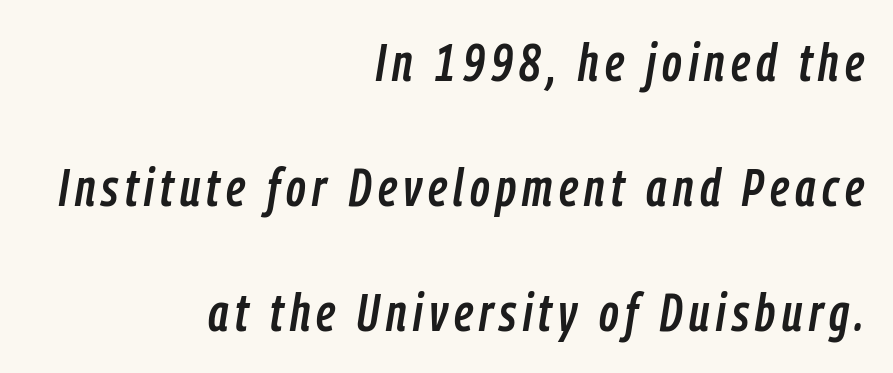
{"italic": "yes", "lean": "right", "slant_degrees": 9, "width": "condensed", "stroke_contrast": "low", "x_height": "medium", "monospaced": "no", "underline": "no", "align": "right", "line_spacing": "loose", "line_spacing_ratio": 2.36, "glyph_px": 53}
